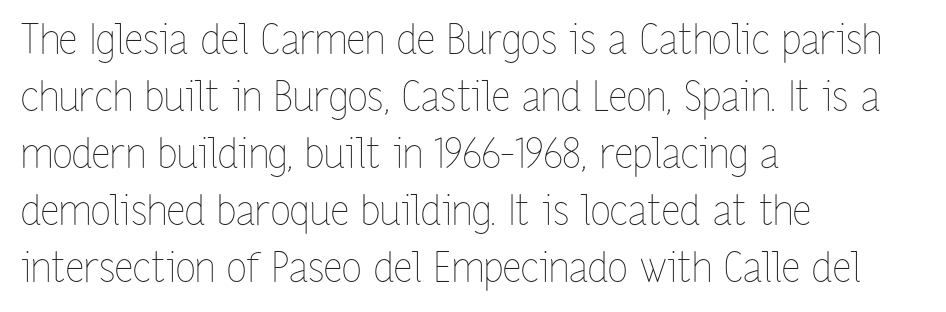
Q: Is the text bold? A: No.
Q: Is the text italic (slanted)? A: No, it is upright.
Q: Is the text underlined? A: No.
Q: How is the paragraph aligned? A: Left-aligned.
Q: Is the spacing between letters normal or unusually wide? A: Normal.
Q: Is the spacing between lines tight, normal or loose? A: Normal.
Q: Width (condensed, normal, or wide)? A: Condensed.
Q: Stroke contrast? A: Low.
Q: x-height? A: Medium.
Q: Monospaced? A: No.
